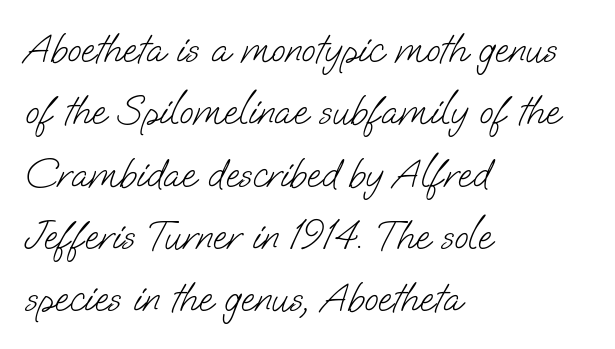
{"serif": "no", "bold": "no", "weight": "light", "width": "normal", "stroke_contrast": "low", "x_height": "small", "monospaced": "no", "underline": "no", "align": "left", "line_spacing": "normal", "line_spacing_ratio": 1.52, "letter_spacing": "normal", "letter_spacing_em": 0.0, "glyph_px": 41}
